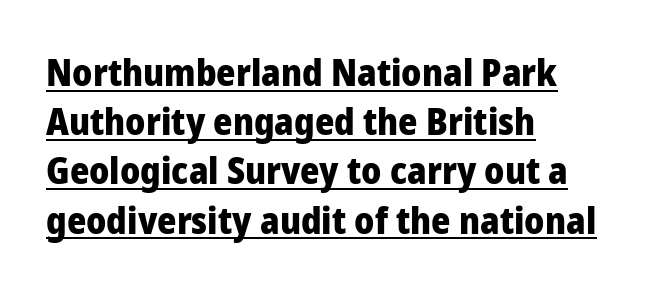
Character widths vary here, with narrow letters taking less room than wide ones. All the whitespace from short lines collects on the right. Notice how thick the strokes are: this is what a full bold looks like. Glance below the letters and you will spot a drawn line.
